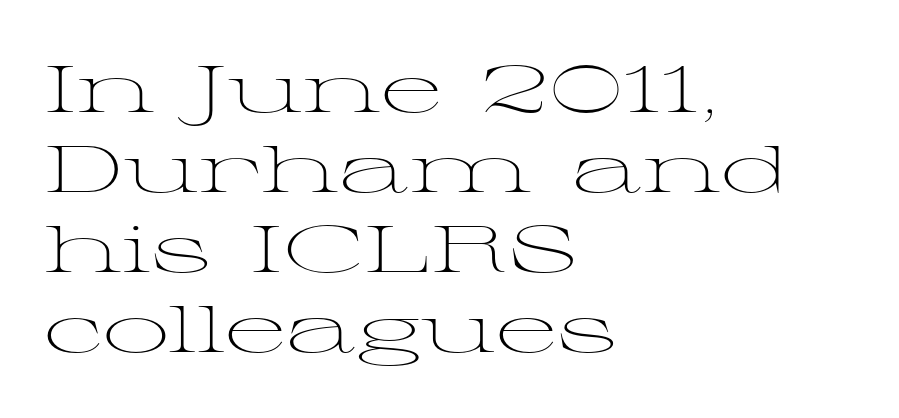
Q: Is the text bold? A: No.
Q: Is the text italic (slanted)? A: No, it is upright.
Q: Is the typeface a serif or a sans-serif typeface? A: Serif.
Q: Is the text underlined? A: No.
Q: How is the paragraph aligned? A: Left-aligned.
Q: Is the spacing between letters normal or unusually wide? A: Normal.
Q: Width (condensed, normal, or wide)? A: Wide.
Q: Stroke contrast? A: Medium.
Q: x-height? A: Medium.
Q: Monospaced? A: No.
